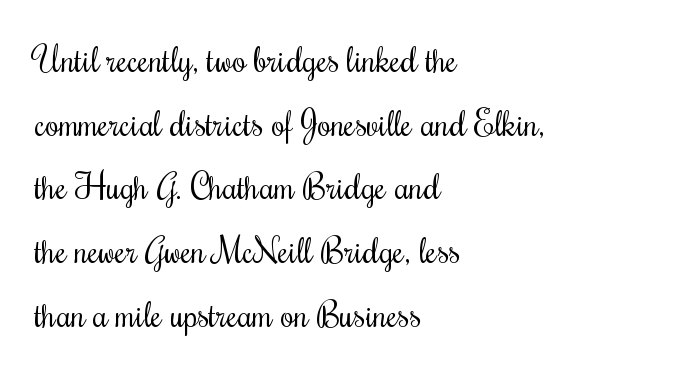
{"bold": "no", "weight": "regular", "width": "condensed", "stroke_contrast": "medium", "x_height": "small", "monospaced": "no", "underline": "no", "align": "left", "line_spacing_ratio": 1.82, "letter_spacing": "normal", "letter_spacing_em": 0.0, "glyph_px": 35}
